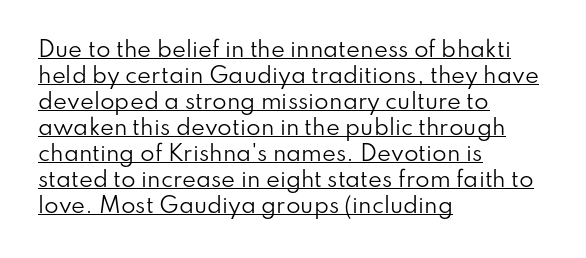
The typesetter chose a ragged-right arrangement here. The letters stand upright; this is a roman face. Beneath each row of characters lies a ruled line. Inter-character spacing is left at the font's built-in metrics. Letters have the restrained weight of plain body copy at most.
